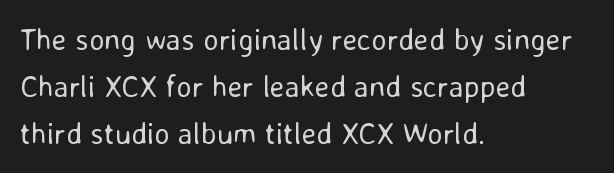
{"serif": "no", "italic": "no", "bold": "no", "weight": "regular", "width": "normal", "stroke_contrast": "low", "x_height": "medium", "monospaced": "no", "underline": "no", "align": "left", "line_spacing": "normal", "line_spacing_ratio": 1.57, "letter_spacing": "normal", "letter_spacing_em": 0.0, "glyph_px": 30}
